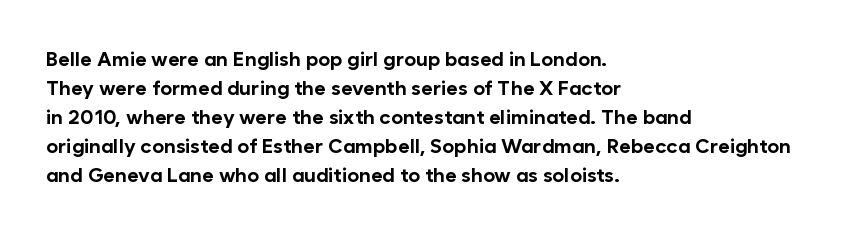
{"italic": "no", "bold": "yes", "underline": "no", "align": "left", "line_spacing": "normal", "line_spacing_ratio": 1.45, "letter_spacing": "normal", "letter_spacing_em": 0.0, "glyph_px": 20}
